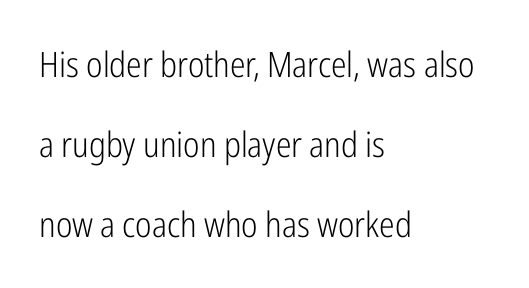
These lines are composed in type without serifs. Note the varied advance widths — an 'i' is clearly narrower than an 'm'. Glyph-to-glyph distance matches everyday printed text. Check under the words: just untouched page.
